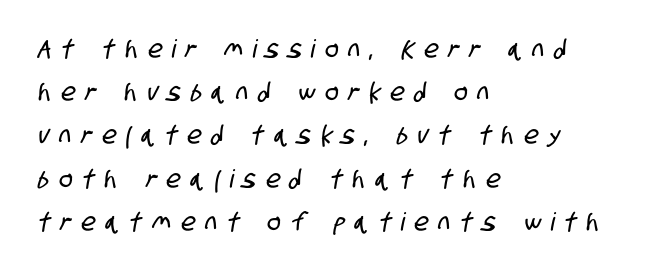
Words appear elongated and porous because spacing is wide. Rule under the text: the space is simply empty. Horizontally, the lines are justified to the leading edge only.
